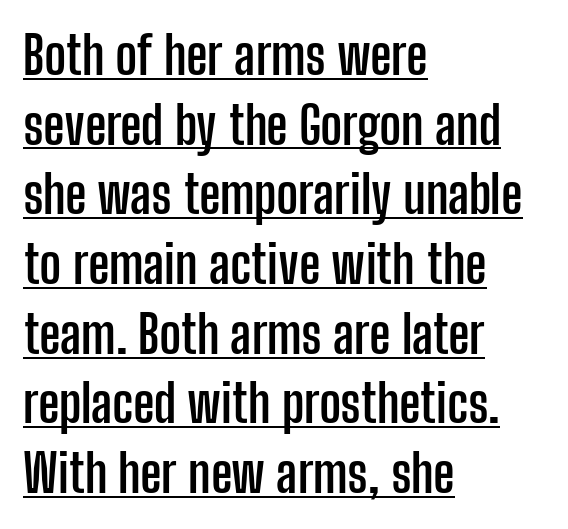
Q: Is the text bold? A: Yes.
Q: Is the text italic (slanted)? A: No, it is upright.
Q: Is the typeface a serif or a sans-serif typeface? A: Sans-serif.
Q: Is the text underlined? A: Yes.
Q: How is the paragraph aligned? A: Left-aligned.
Q: Is the spacing between letters normal or unusually wide? A: Normal.
Q: Is the spacing between lines tight, normal or loose? A: Normal.
Q: Width (condensed, normal, or wide)? A: Condensed.
Q: Stroke contrast? A: Low.
Q: x-height? A: Medium.
Q: Monospaced? A: No.
